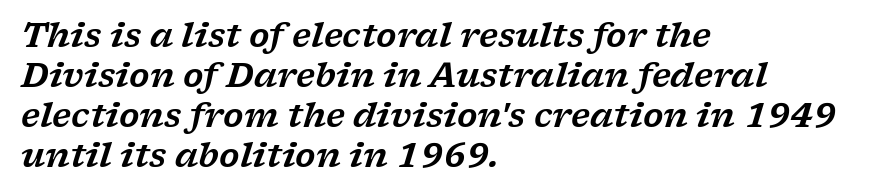
The image shows 33 px wide serif type, italic (leaning right); set left-aligned, line spacing 1.21x, normal letter spacing, not underlined; low stroke contrast and a medium x-height.
